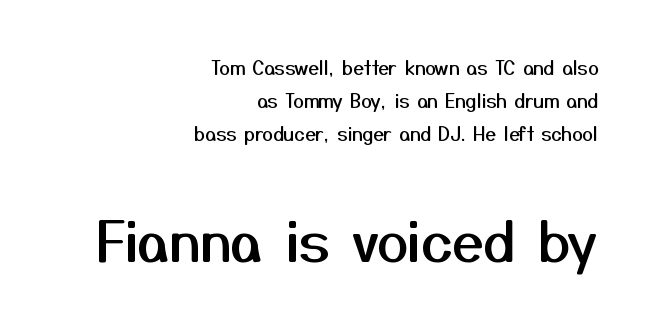
Q: Is the text italic (slanted)? A: No, it is upright.
Q: Is the typeface a serif or a sans-serif typeface? A: Sans-serif.
Q: Is the text underlined? A: No.
Q: How is the paragraph aligned? A: Right-aligned.
Q: Is the spacing between letters normal or unusually wide? A: Normal.
Q: Which block of text is set in a larger size, the first (top) or the second (bottom)? A: The second (bottom) one.
Q: Width (condensed, normal, or wide)? A: Normal.
Q: Stroke contrast? A: Medium.
Q: x-height? A: Medium.
Q: Monospaced? A: No.
